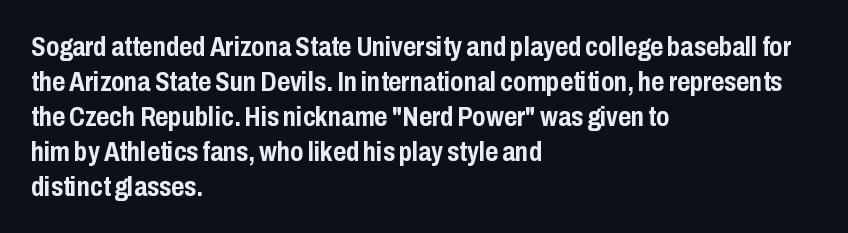
The image shows 28 px semibold, condensed sans-serif type, upright; set left-aligned, normal line spacing (1.25x), normal letter spacing, not underlined; low stroke contrast and a medium x-height.
